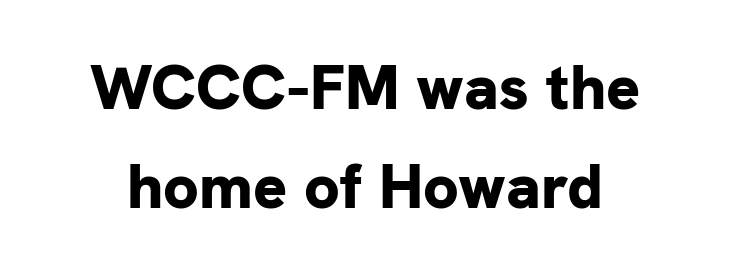
{"serif": "no", "italic": "no", "bold": "yes", "weight": "bold", "width": "normal", "stroke_contrast": "low", "x_height": "medium", "monospaced": "no", "underline": "no", "line_spacing": "normal", "line_spacing_ratio": 1.57, "letter_spacing": "normal", "letter_spacing_em": 0.0, "glyph_px": 63}
